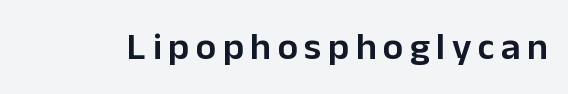
Q: Is the text bold? A: Semi-bold.
Q: Is the text italic (slanted)? A: No, it is upright.
Q: Is the typeface a serif or a sans-serif typeface? A: Sans-serif.
Q: Is the text underlined? A: No.
Q: Width (condensed, normal, or wide)? A: Normal.
Q: Stroke contrast? A: Low.
Q: x-height? A: Medium.
Q: Monospaced? A: No.
